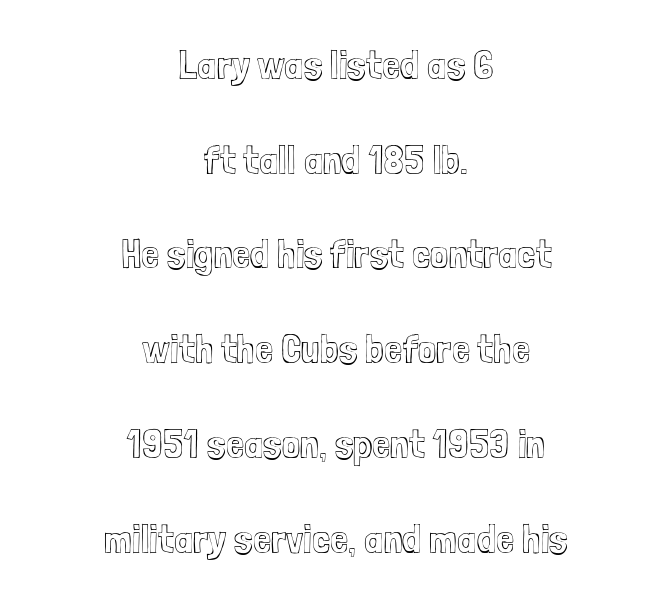
Q: Is the text italic (slanted)? A: No, it is upright.
Q: Is the text underlined? A: No.
Q: How is the paragraph aligned? A: Centered.
Q: Is the spacing between letters normal or unusually wide? A: Normal.
Q: Is the spacing between lines tight, normal or loose? A: Loose.
Q: Width (condensed, normal, or wide)? A: Condensed.
Q: x-height? A: Medium.
Q: Monospaced? A: No.
